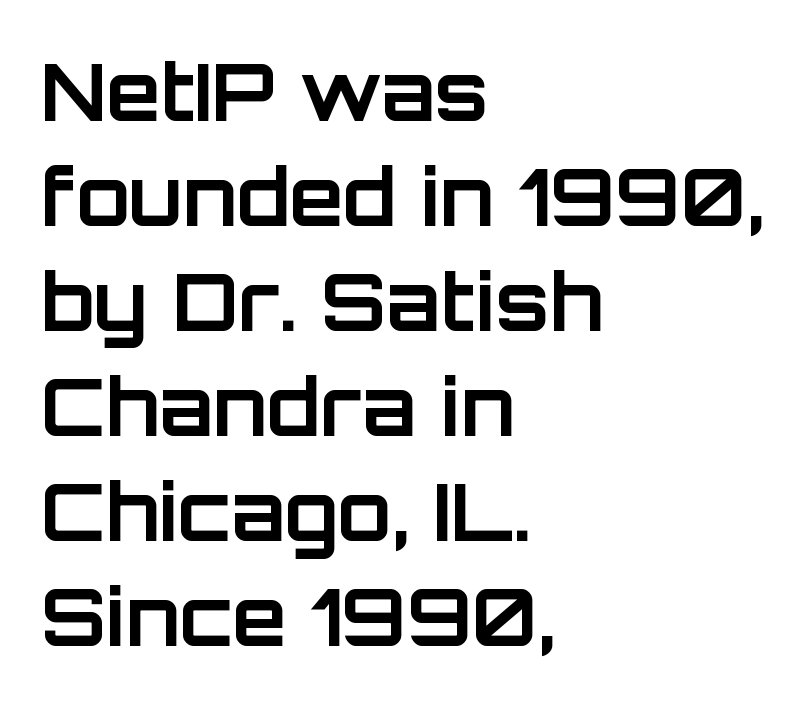
Alignment: flush left. A typesetter would call this leading conventional body-copy spacing. Words float on clear page, feet unadorned. Is there any slant? The stems are plumb.
